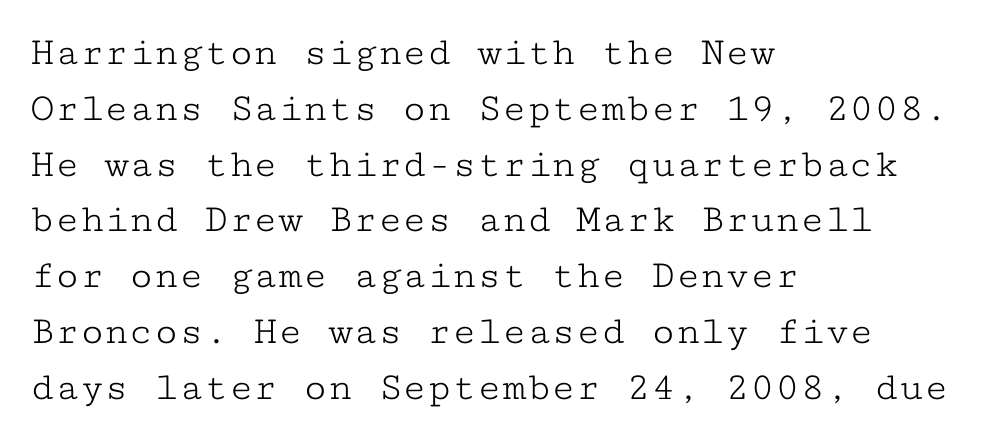
{"serif": "yes", "italic": "no", "bold": "no", "weight": "light", "width": "wide", "stroke_contrast": "low", "x_height": "medium", "monospaced": "yes", "underline": "no", "align": "left", "line_spacing": "normal", "line_spacing_ratio": 1.36, "letter_spacing": "normal", "letter_spacing_em": 0.0, "glyph_px": 41}
